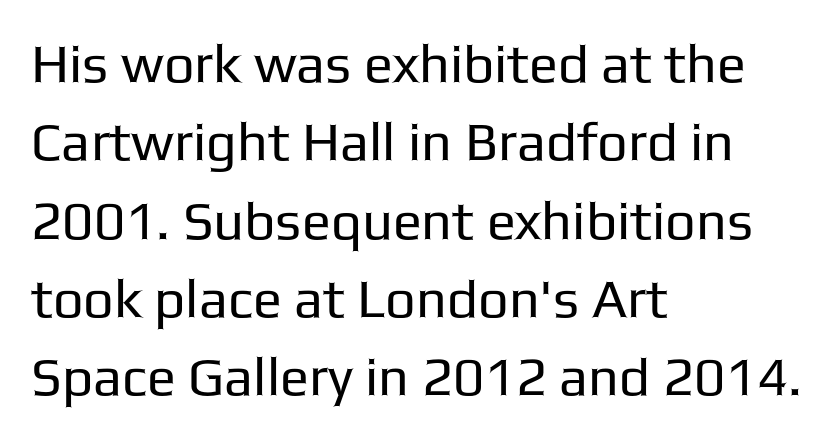
Each letter's strokes conclude bluntly, with no projecting serifs. Does the leading feel generous? No, just average. Here the designer chose a conventional face with non-uniform glyph widths. Letter spacing: default. The gap between lines stays unmarked. Teacher's note: observe the even left margin — that is flush-left alignment.
